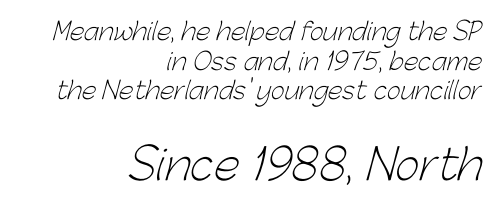
The image shows 42 px light sans-serif type; set right-aligned, line spacing 1.23x, normal letter spacing, not underlined; the second (bottom) block is 1.75x larger; low stroke contrast and a medium x-height.
